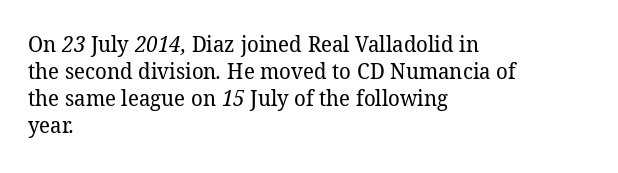
The image shows 22 px text type; set left-aligned, line spacing 1.23x, normal letter spacing, not underlined.
